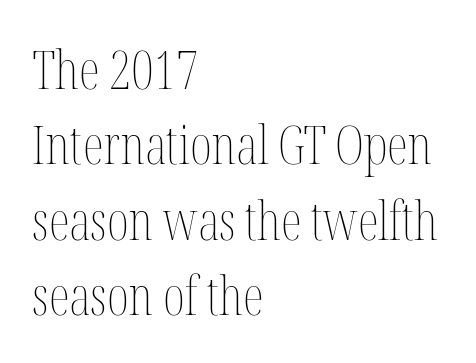
{"italic": "no", "bold": "no", "weight": "thin", "width": "condensed", "stroke_contrast": "medium", "x_height": "medium", "monospaced": "no", "underline": "no", "align": "left", "line_spacing": "normal", "line_spacing_ratio": 1.42, "letter_spacing": "normal", "letter_spacing_em": 0.0, "glyph_px": 53}
